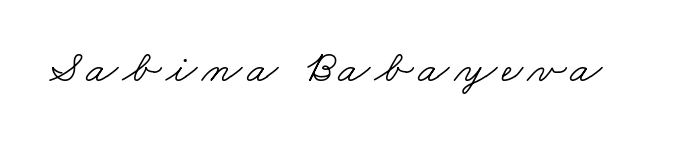
The image shows 46 px light, wide serif type; set not underlined; low stroke contrast and a small x-height.
